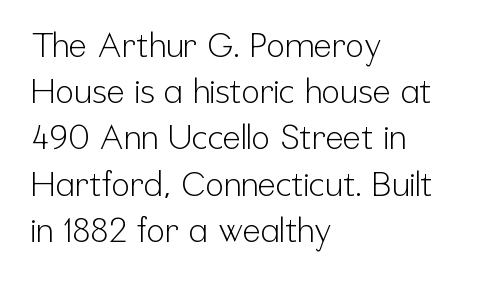
{"serif": "no", "italic": "no", "bold": "no", "weight": "light", "width": "condensed", "stroke_contrast": "low", "x_height": "medium", "monospaced": "no", "underline": "no", "align": "left", "line_spacing": "normal", "line_spacing_ratio": 1.36, "letter_spacing": "normal", "letter_spacing_em": 0.0, "glyph_px": 34}
